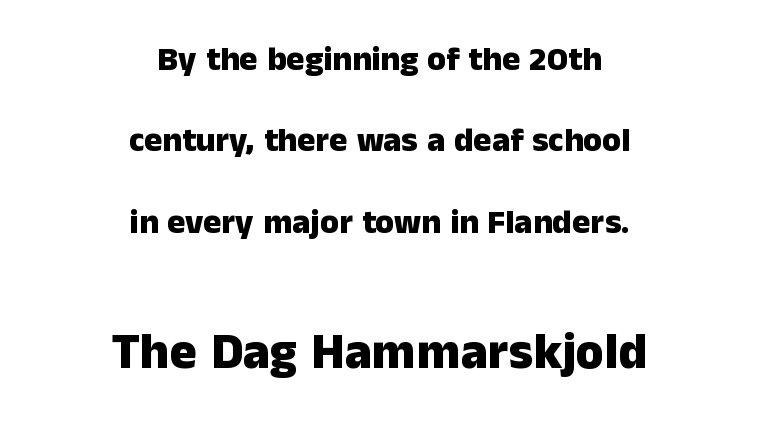
Q: Is the text bold? A: Yes.
Q: Is the text italic (slanted)? A: No, it is upright.
Q: Is the typeface a serif or a sans-serif typeface? A: Sans-serif.
Q: Is the text underlined? A: No.
Q: How is the paragraph aligned? A: Centered.
Q: Is the spacing between letters normal or unusually wide? A: Normal.
Q: Is the spacing between lines tight, normal or loose? A: Loose.
Q: Which block of text is set in a larger size, the first (top) or the second (bottom)? A: The second (bottom) one.
Q: Width (condensed, normal, or wide)? A: Normal.
Q: Stroke contrast? A: Low.
Q: x-height? A: Medium.
Q: Monospaced? A: No.
